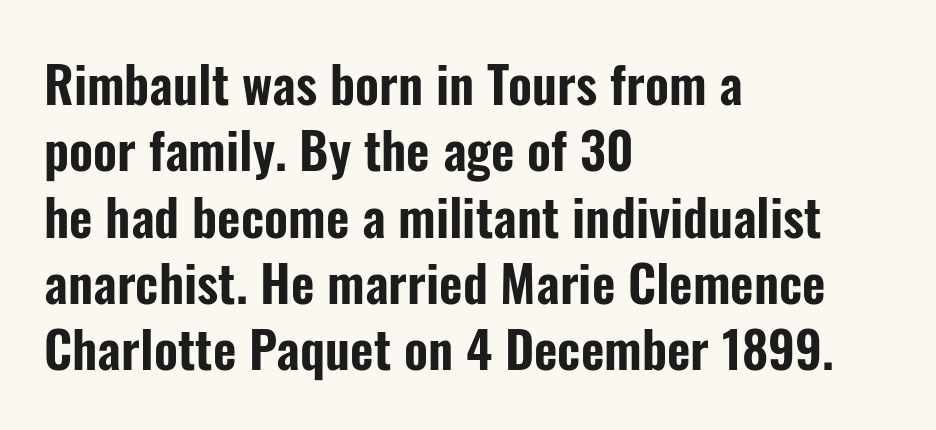
The image shows 51 px condensed sans-serif type, upright; set left-aligned, normal line spacing (1.3x), normal letter spacing, not underlined; low stroke contrast and a medium x-height.
